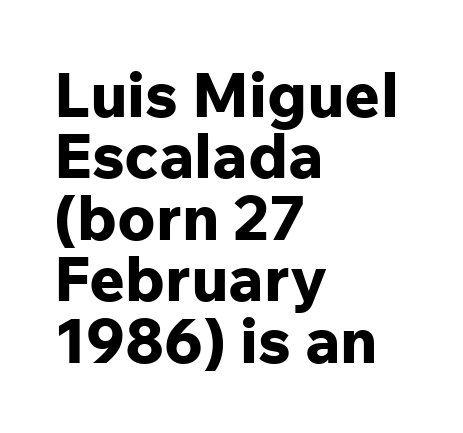
In terms of leading, this rendering errs on the cramped side. Standard letterfit; no display-style spreading of the glyphs. Bare-footed words on every line. This rendering uses left alignment, leaving the right contour irregular.
